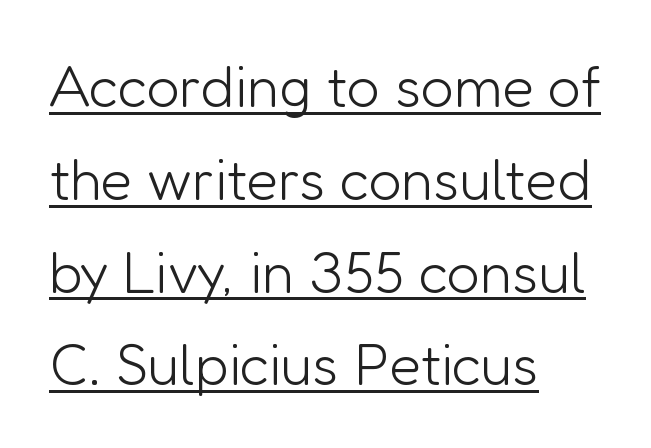
Is this a fixed-width face? No — the glyphs have proportional, varying widths. A rule runs beneath these lines of type. If you measured baseline to baseline, you'd find a middling distance. Think standard paragraph weight, or any step lighter than that.
